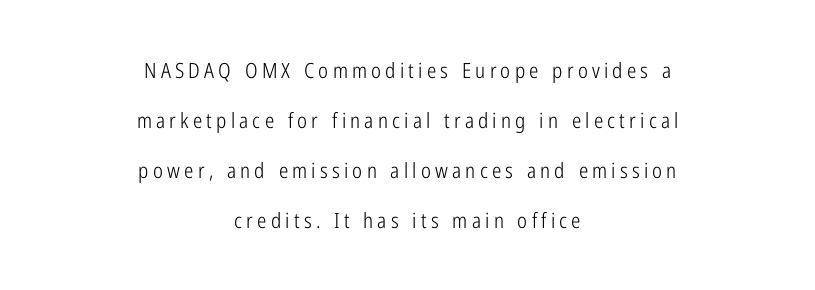
The image shows 21 px text type, upright; set centered, loose line spacing (2.38x), unusually wide letter spacing (+0.2 em), not underlined.
